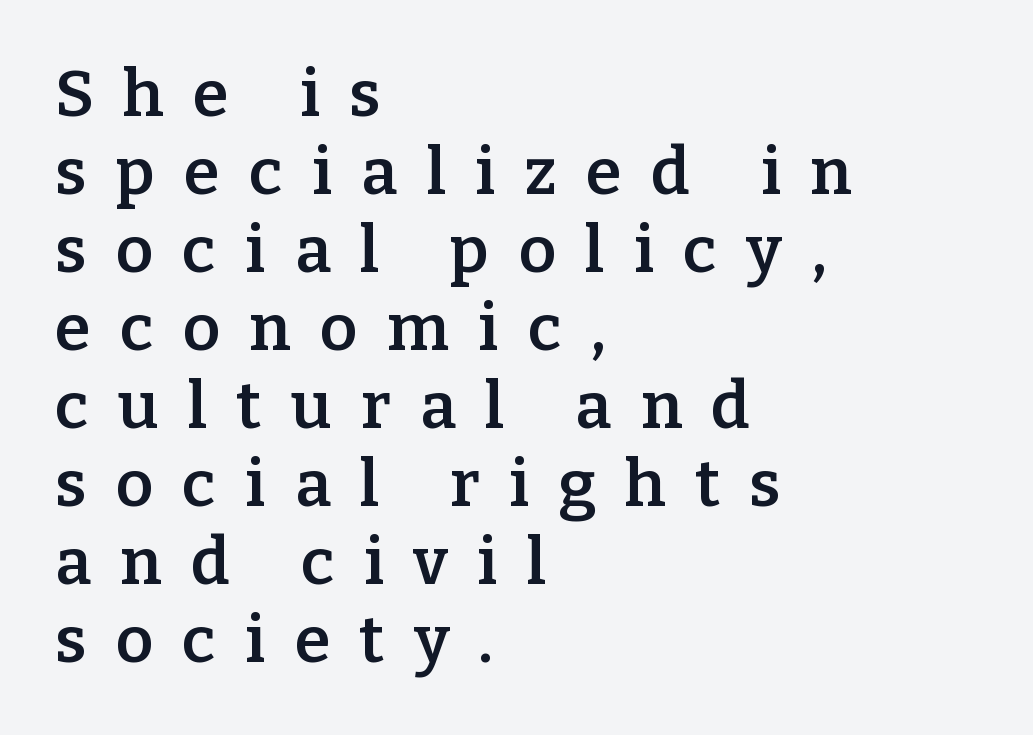
These lines have a slow, spaced-out rhythm from letter to letter. Style check: upright. Here the designer chose a conventional face with non-uniform glyph widths. Look at the stroke-to-counter ratio: somewhat heavy, a semibold. The glyphs in this specimen are seriffed.
